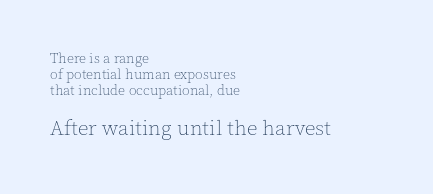
{"italic": "no", "bold": "no", "underline": "no", "align": "left", "line_spacing": "tight", "line_spacing_ratio": 1.15, "letter_spacing": "normal", "letter_spacing_em": 0.0, "larger_block": "second", "size_ratio": 1.5, "glyph_px": 21}
